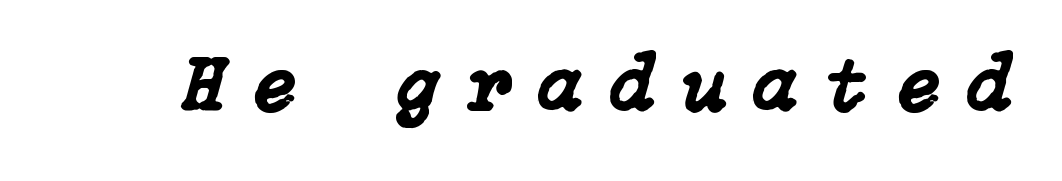
Q: Is the text italic (slanted)? A: Yes, it leans right by about 15 degrees.
Q: Is the text underlined? A: No.
Q: Is the spacing between letters normal or unusually wide? A: Unusually wide.
Q: Width (condensed, normal, or wide)? A: Normal.
Q: Stroke contrast? A: Low.
Q: x-height? A: Medium.
